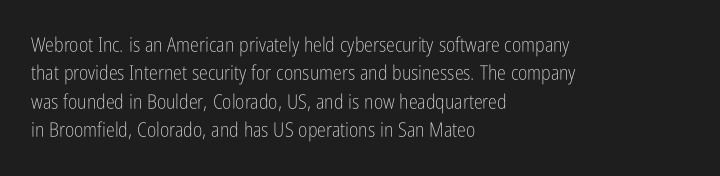
{"italic": "no", "bold": "no", "underline": "no", "align": "left", "line_spacing": "normal", "line_spacing_ratio": 1.42, "letter_spacing": "normal", "letter_spacing_em": 0.0, "glyph_px": 20}
